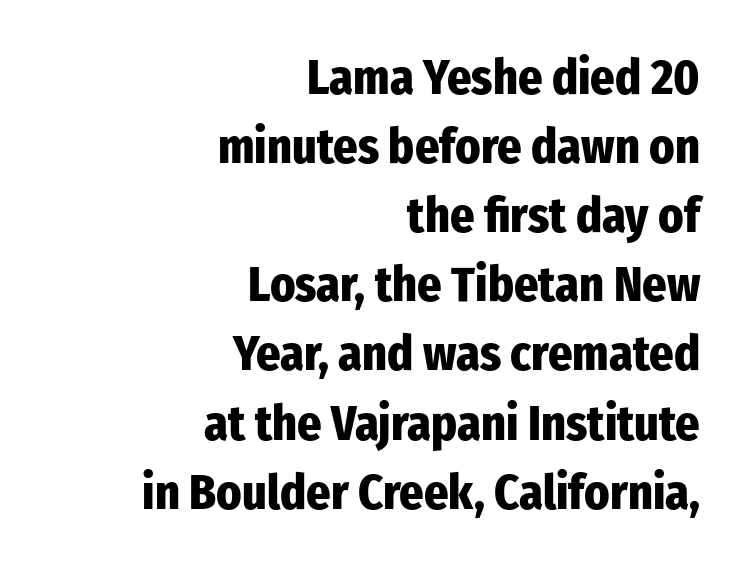
The lines sit at an ordinary, default distance from one another. Designer's note — italics off, roman on. To sum up the face: it is a sans, with no serifs. This rendering features lettering with no underline. Heavy, bold letterforms.
